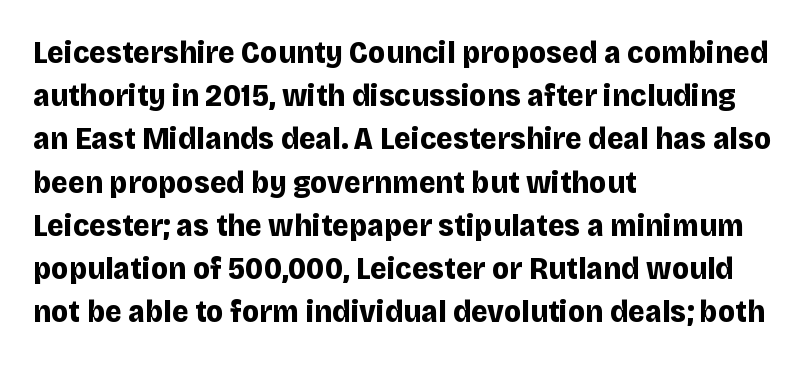
Q: Is the text bold? A: Yes.
Q: Is the text italic (slanted)? A: No, it is upright.
Q: Is the typeface a serif or a sans-serif typeface? A: Sans-serif.
Q: Is the text underlined? A: No.
Q: How is the paragraph aligned? A: Left-aligned.
Q: Is the spacing between letters normal or unusually wide? A: Normal.
Q: Is the spacing between lines tight, normal or loose? A: Normal.
Q: Width (condensed, normal, or wide)? A: Normal.
Q: Stroke contrast? A: Low.
Q: x-height? A: Large.
Q: Monospaced? A: No.
